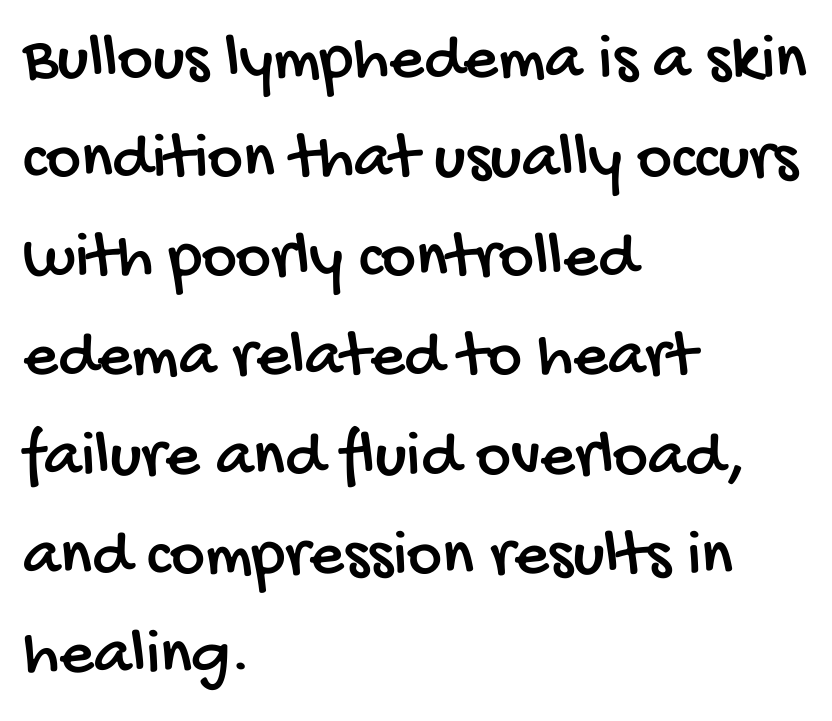
Q: Is the typeface a serif or a sans-serif typeface? A: Sans-serif.
Q: Is the text underlined? A: No.
Q: How is the paragraph aligned? A: Left-aligned.
Q: Is the spacing between letters normal or unusually wide? A: Normal.
Q: Is the spacing between lines tight, normal or loose? A: Normal.
Q: Width (condensed, normal, or wide)? A: Condensed.
Q: Stroke contrast? A: Low.
Q: x-height? A: Large.
Q: Monospaced? A: No.
